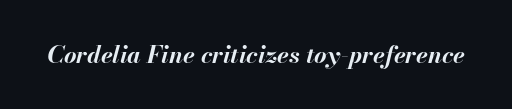
Q: Is the text bold? A: Yes.
Q: Is the text italic (slanted)? A: Yes, it leans right by about 13 degrees.
Q: Is the text underlined? A: No.
Q: Is the spacing between letters normal or unusually wide? A: Normal.
